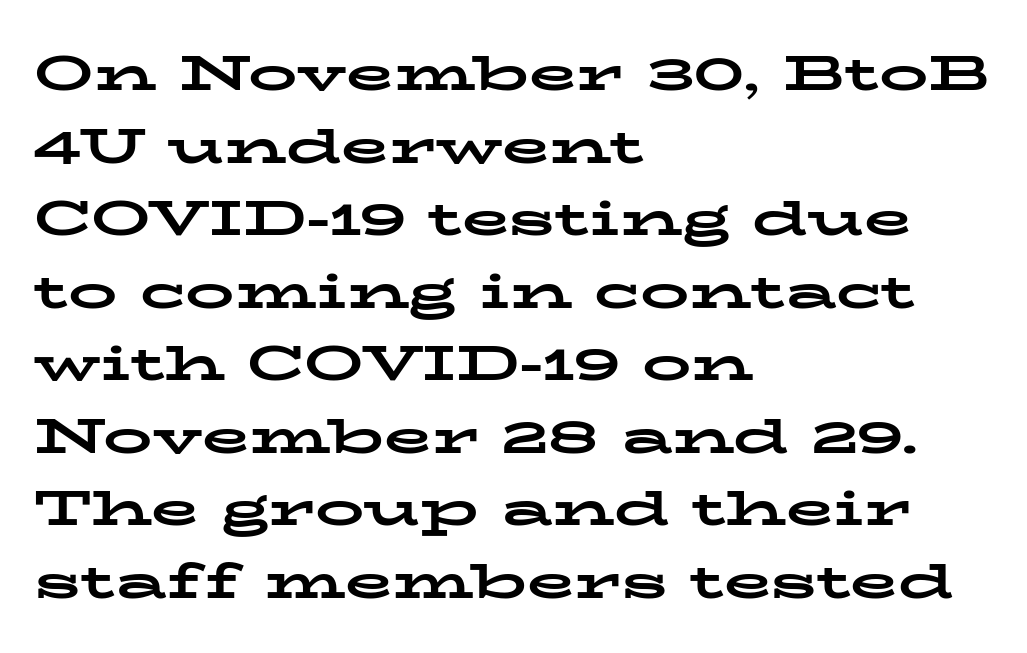
The image shows 49 px bold, wide serif type, upright; set left-aligned, normal line spacing (1.48x), normal letter spacing, not underlined; low stroke contrast and a medium x-height.
